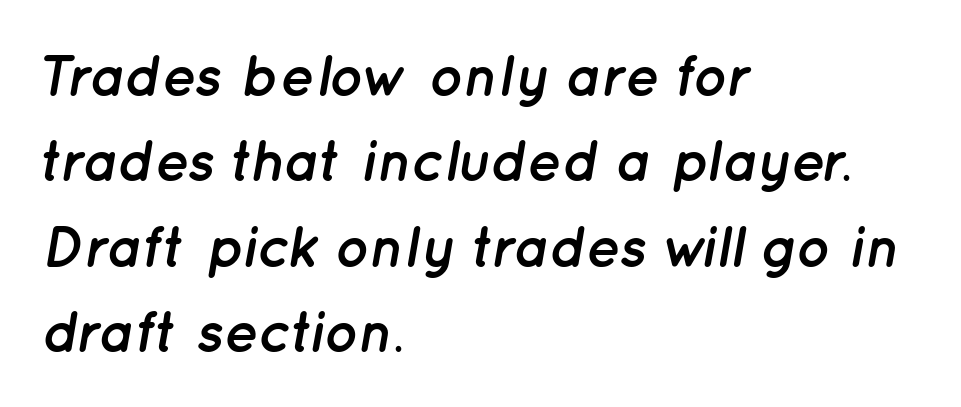
{"italic": "yes", "lean": "right", "slant_degrees": 12, "bold": "yes", "weight": "semibold", "width": "normal", "stroke_contrast": "low", "x_height": "medium", "monospaced": "no", "underline": "no", "align": "left", "line_spacing": "normal", "line_spacing_ratio": 1.5, "letter_spacing": "normal", "letter_spacing_em": 0.0, "glyph_px": 57}
